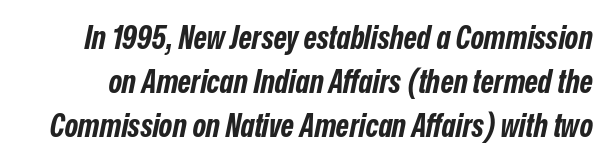
The image shows 32 px bold, condensed type, italic (leaning right); set normal line spacing (1.38x), normal letter spacing, not underlined; low stroke contrast and a medium x-height.
